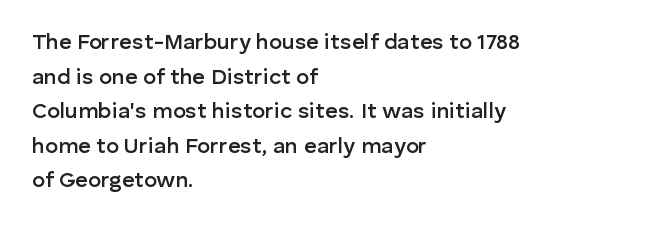
Q: Is the text bold? A: Semi-bold.
Q: Is the text italic (slanted)? A: No, it is upright.
Q: Is the text underlined? A: No.
Q: How is the paragraph aligned? A: Left-aligned.
Q: Is the spacing between letters normal or unusually wide? A: Normal.
Q: Is the spacing between lines tight, normal or loose? A: Normal.
